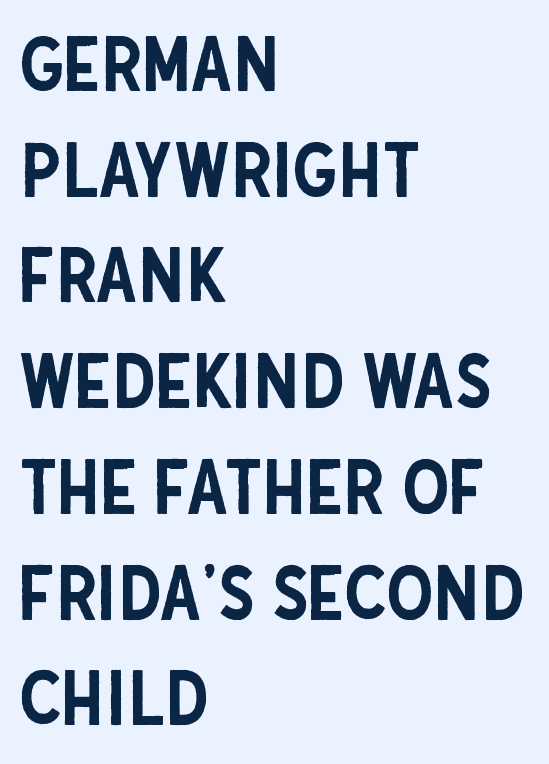
{"serif": "no", "italic": "no", "width": "condensed", "stroke_contrast": "low", "x_height": "large", "monospaced": "no", "underline": "no", "align": "left", "line_spacing": "normal", "line_spacing_ratio": 1.41, "letter_spacing": "normal", "letter_spacing_em": 0.0, "glyph_px": 75}
